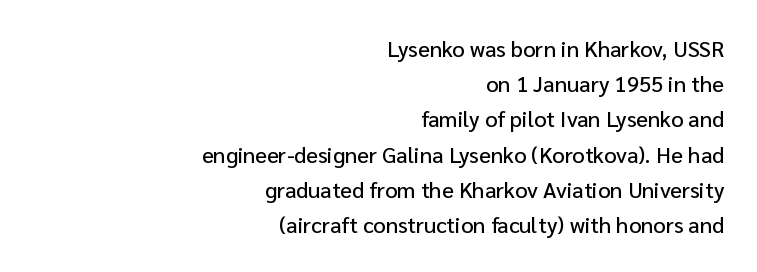
Q: Is the text italic (slanted)? A: No, it is upright.
Q: Is the text underlined? A: No.
Q: How is the paragraph aligned? A: Right-aligned.
Q: Is the spacing between letters normal or unusually wide? A: Normal.
Q: Is the spacing between lines tight, normal or loose? A: Normal.
